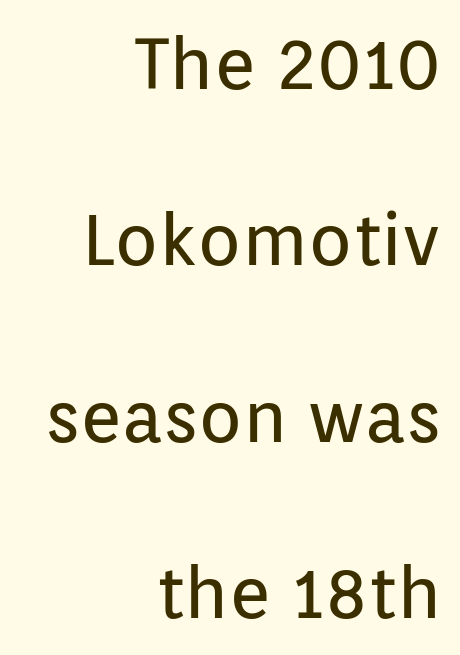
Q: Is the text bold? A: No.
Q: Is the text italic (slanted)? A: No, it is upright.
Q: Is the typeface a serif or a sans-serif typeface? A: Sans-serif.
Q: Is the text underlined? A: No.
Q: How is the paragraph aligned? A: Right-aligned.
Q: Is the spacing between letters normal or unusually wide? A: Normal.
Q: Is the spacing between lines tight, normal or loose? A: Loose.
Q: Width (condensed, normal, or wide)? A: Normal.
Q: Stroke contrast? A: Low.
Q: x-height? A: Medium.
Q: Monospaced? A: No.
